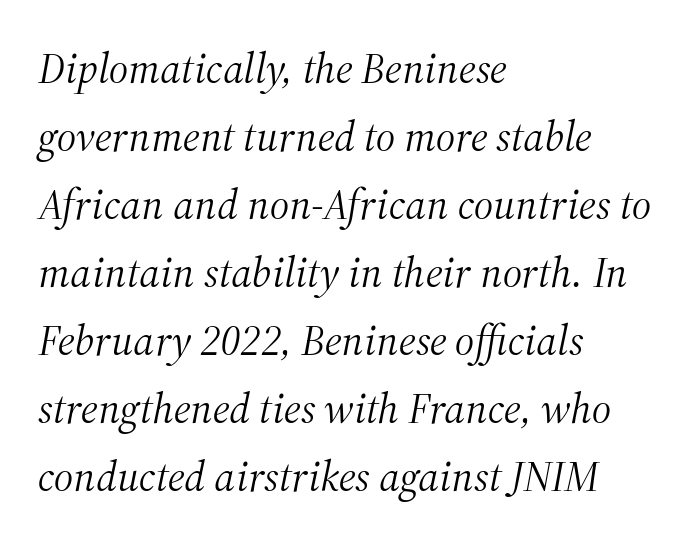
Each row of text sits above clean, open space. Quick note: interline space is typical. Character widths vary here, with narrow letters taking less room than wide ones. The letters carry serifs — small finishing strokes at the ends of their stems. Leftover space on each line is placed entirely after the last word. Stems and bowls with no extra thickness — not bold.
